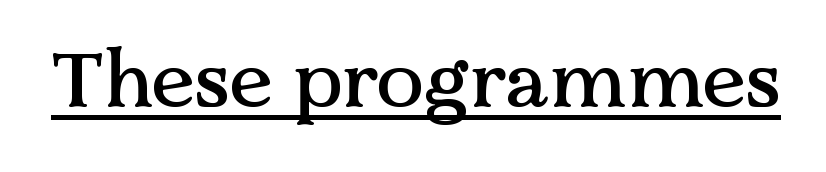
Q: Is the text italic (slanted)? A: No, it is upright.
Q: Is the typeface a serif or a sans-serif typeface? A: Serif.
Q: Is the text underlined? A: Yes.
Q: Is the spacing between letters normal or unusually wide? A: Normal.
Q: Width (condensed, normal, or wide)? A: Normal.
Q: Stroke contrast? A: Medium.
Q: x-height? A: Medium.
Q: Monospaced? A: No.
